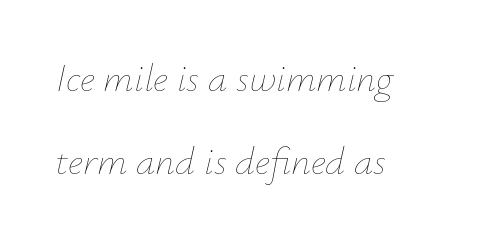
{"italic": "yes", "lean": "right", "slant_degrees": 12, "bold": "no", "weight": "thin", "width": "normal", "stroke_contrast": "low", "x_height": "small", "monospaced": "no", "underline": "no", "align": "left", "line_spacing": "loose", "line_spacing_ratio": 2.14, "letter_spacing": "normal", "letter_spacing_em": 0.0, "glyph_px": 39}
